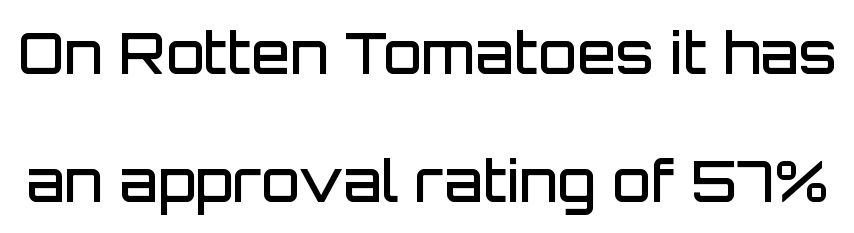
{"serif": "no", "italic": "no", "bold": "semi", "weight": "semibold", "width": "normal", "stroke_contrast": "low", "x_height": "large", "monospaced": "no", "underline": "no", "line_spacing": "loose", "line_spacing_ratio": 2.28, "letter_spacing": "normal", "letter_spacing_em": 0.0, "glyph_px": 56}
